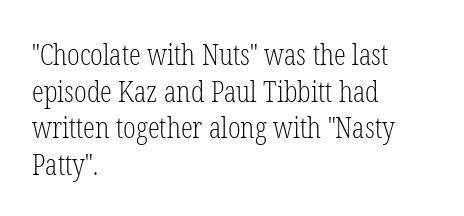
Q: Is the text bold? A: No.
Q: Is the text italic (slanted)? A: No, it is upright.
Q: Is the typeface a serif or a sans-serif typeface? A: Serif.
Q: Is the text underlined? A: No.
Q: How is the paragraph aligned? A: Left-aligned.
Q: Is the spacing between letters normal or unusually wide? A: Normal.
Q: Width (condensed, normal, or wide)? A: Condensed.
Q: Stroke contrast? A: Low.
Q: x-height? A: Medium.
Q: Monospaced? A: No.
